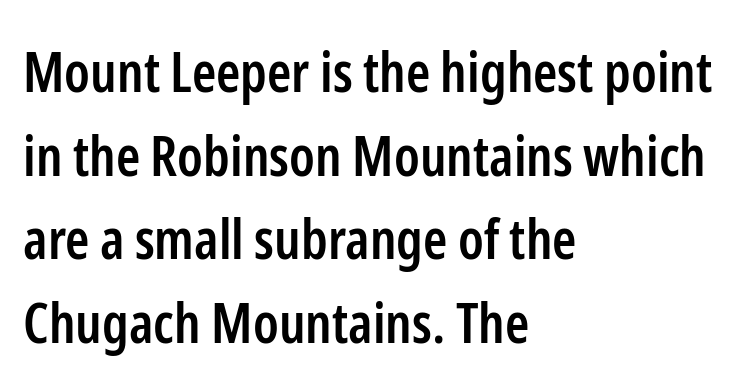
Words appear dense and cohesive because spacing is normal. The rendering shows plain stroke endings on the letterforms — a sans-serif design. The typography opts for an upright posture over an oblique one. All the whitespace from short lines collects on the right. The letters advance in unequal steps, a hallmark of proportional type. The area under the type is left untouched.
